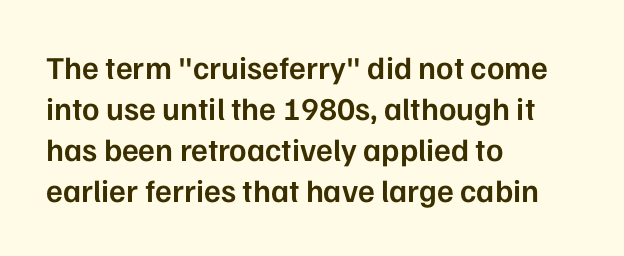
Q: Is the text bold? A: Semi-bold.
Q: Is the text italic (slanted)? A: No, it is upright.
Q: Is the typeface a serif or a sans-serif typeface? A: Sans-serif.
Q: Is the text underlined? A: No.
Q: How is the paragraph aligned? A: Left-aligned.
Q: Is the spacing between letters normal or unusually wide? A: Normal.
Q: Is the spacing between lines tight, normal or loose? A: Normal.
Q: Width (condensed, normal, or wide)? A: Normal.
Q: Stroke contrast? A: Low.
Q: x-height? A: Medium.
Q: Monospaced? A: No.
